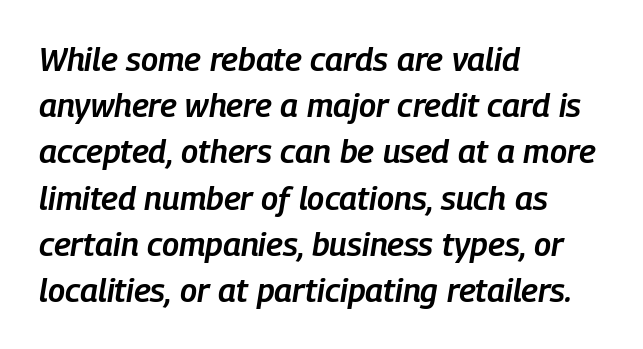
Q: Is the text bold? A: Semi-bold.
Q: Is the text italic (slanted)? A: Yes, it leans right by about 9 degrees.
Q: Is the text underlined? A: No.
Q: How is the paragraph aligned? A: Left-aligned.
Q: Is the spacing between letters normal or unusually wide? A: Normal.
Q: Is the spacing between lines tight, normal or loose? A: Normal.
Q: Width (condensed, normal, or wide)? A: Condensed.
Q: Stroke contrast? A: Low.
Q: x-height? A: Medium.
Q: Monospaced? A: No.
